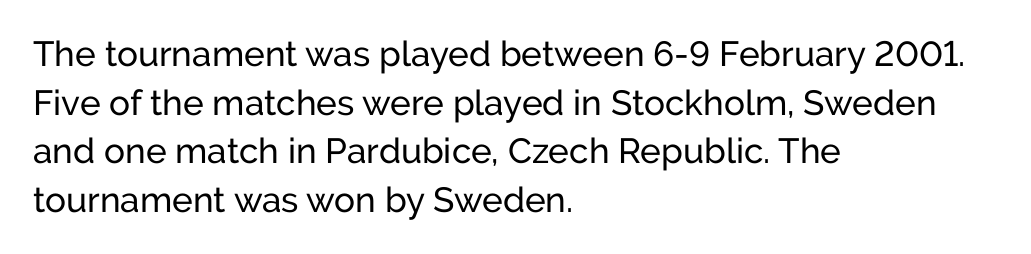
Q: Is the text italic (slanted)? A: No, it is upright.
Q: Is the typeface a serif or a sans-serif typeface? A: Sans-serif.
Q: Is the text underlined? A: No.
Q: How is the paragraph aligned? A: Left-aligned.
Q: Is the spacing between letters normal or unusually wide? A: Normal.
Q: Is the spacing between lines tight, normal or loose? A: Normal.
Q: Width (condensed, normal, or wide)? A: Normal.
Q: Stroke contrast? A: Low.
Q: x-height? A: Medium.
Q: Monospaced? A: No.
